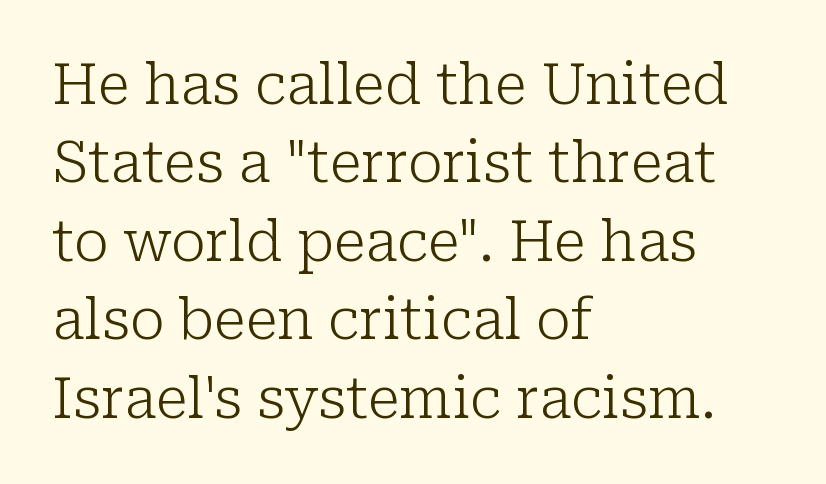
The space beneath each line is pristine and unruled. Reading down the block, your eye returns to a fixed left position each line. Vertical strokes here are truly vertical. Vertically, the passage feels balanced, rows spaced as you'd expect.
